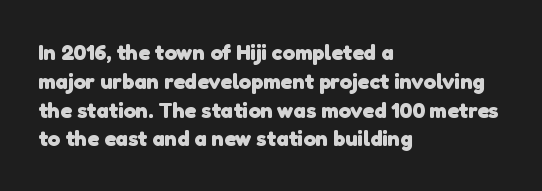
The image shows 22 px bold type; set left-aligned, normal line spacing (1.31x), normal letter spacing, not underlined.
